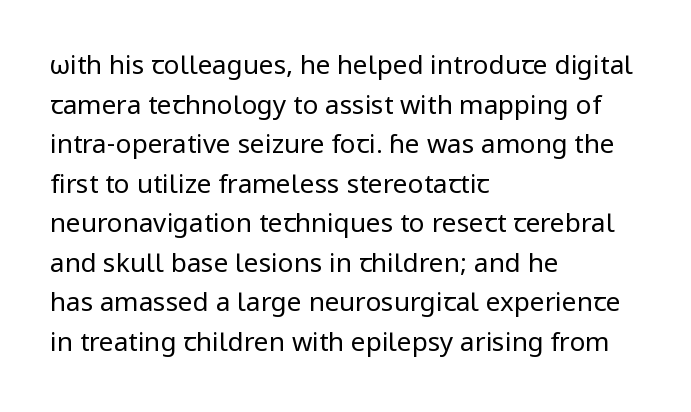
The block of text has a typical density, with ordinary space between rows. The line texture is even and compact thanks to regular tracking. Nothing heavy about these letters — not bold at all. Which margin do the lines hug? The left one — the right edge is uneven.
